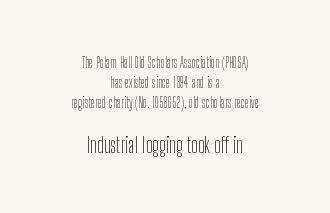
{"italic": "no", "bold": "no", "underline": "no", "align": "center", "line_spacing": "normal", "line_spacing_ratio": 1.42, "letter_spacing": "normal", "letter_spacing_em": 0.0, "larger_block": "second", "size_ratio": 1.57, "glyph_px": 22}
